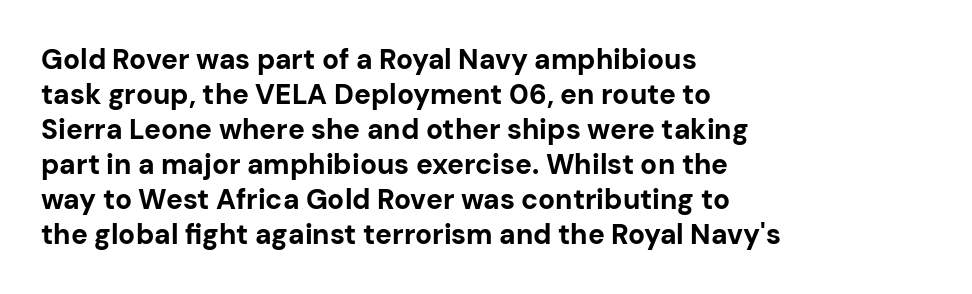
Q: Is the text bold? A: Yes.
Q: Is the text italic (slanted)? A: No, it is upright.
Q: Is the typeface a serif or a sans-serif typeface? A: Sans-serif.
Q: Is the text underlined? A: No.
Q: How is the paragraph aligned? A: Left-aligned.
Q: Is the spacing between letters normal or unusually wide? A: Normal.
Q: Is the spacing between lines tight, normal or loose? A: Normal.
Q: Width (condensed, normal, or wide)? A: Normal.
Q: Stroke contrast? A: Low.
Q: x-height? A: Medium.
Q: Monospaced? A: No.
